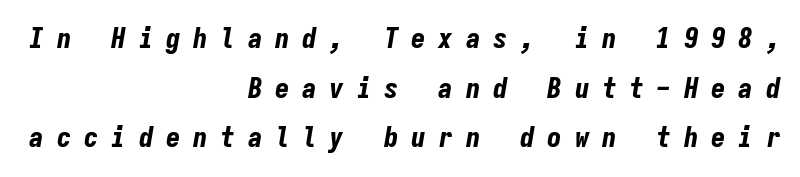
Q: Is the text bold? A: Yes.
Q: Is the text italic (slanted)? A: Yes, it leans right by about 9 degrees.
Q: Is the text underlined? A: No.
Q: How is the paragraph aligned? A: Right-aligned.
Q: Is the spacing between letters normal or unusually wide? A: Unusually wide.
Q: Width (condensed, normal, or wide)? A: Condensed.
Q: Stroke contrast? A: Low.
Q: x-height? A: Medium.
Q: Monospaced? A: Yes.
